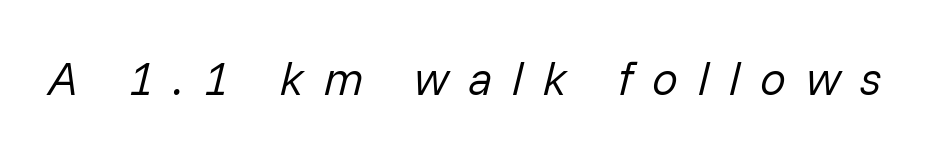
Q: Is the text bold? A: No.
Q: Is the text italic (slanted)? A: Yes, it leans right by about 14 degrees.
Q: Is the text underlined? A: No.
Q: Is the spacing between letters normal or unusually wide? A: Unusually wide.
Q: Width (condensed, normal, or wide)? A: Normal.
Q: Stroke contrast? A: Low.
Q: x-height? A: Medium.
Q: Monospaced? A: No.
